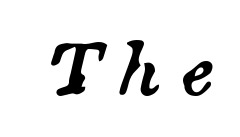
{"italic": "yes", "lean": "right", "slant_degrees": 14, "width": "normal", "stroke_contrast": "medium", "x_height": "small", "monospaced": "no", "underline": "no", "letter_spacing": "wide", "letter_spacing_em": 0.26, "glyph_px": 70}
